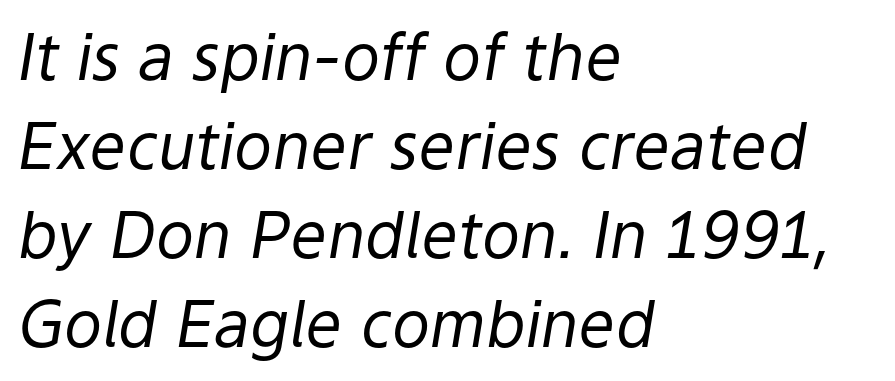
The image shows 64 px regular-weight type, italic (leaning right); set left-aligned, normal line spacing (1.39x), normal letter spacing, not underlined; low stroke contrast and a medium x-height.
